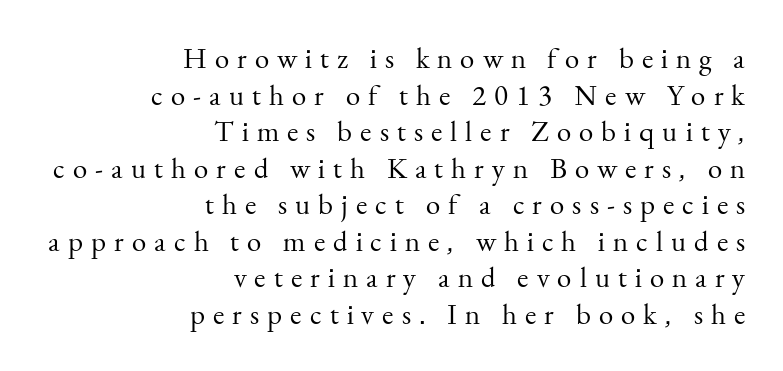
Clear beneath every line of the passage. The lettering holds an erect, upright posture throughout. Note: serifs present on the glyphs. Is the block centered? No — it sits flush against the right margin. Proportional: the letters do not fall into vertical columns. The letters look calm and open, with moderate or lighter stems.
